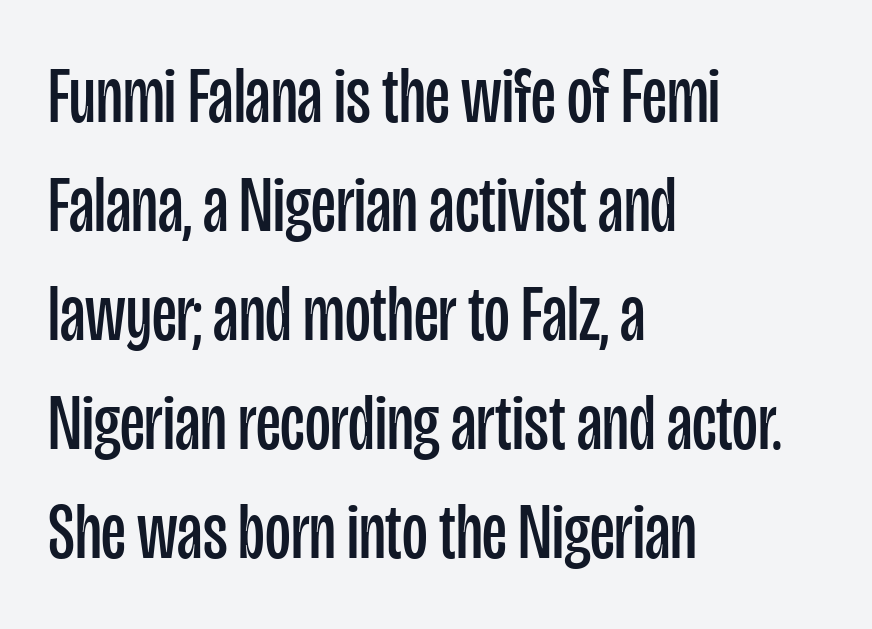
The image shows 79 px regular-weight, condensed sans-serif type, upright; set left-aligned, normal line spacing (1.38x), normal letter spacing, not underlined; low stroke contrast and a large x-height.
